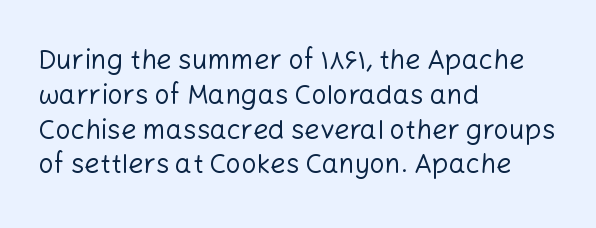
{"italic": "no", "bold": "no", "underline": "no", "align": "left", "line_spacing": "normal", "line_spacing_ratio": 1.29, "letter_spacing": "normal", "letter_spacing_em": 0.0, "glyph_px": 27}
